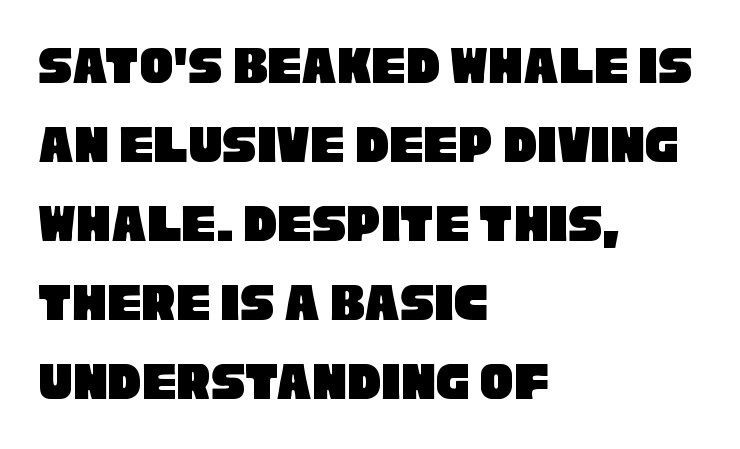
Is there much room between lines? A standard amount, neither cramped nor airy. Looks like regular typesetting: each glyph gets only the width it needs. This rendering uses left alignment, leaving the right contour irregular. The passage shown is not underscored anywhere. There is no visible air inserted between adjacent glyphs. Are there feet on the stems? There aren't — it's a sans.
